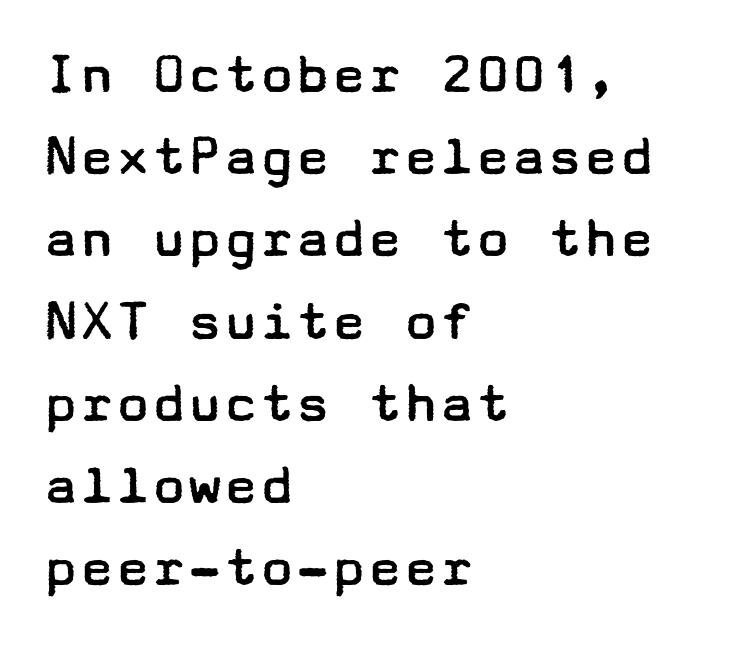
Q: Is the text bold? A: No.
Q: Is the text italic (slanted)? A: No, it is upright.
Q: Is the typeface a serif or a sans-serif typeface? A: Sans-serif.
Q: Is the text underlined? A: No.
Q: How is the paragraph aligned? A: Left-aligned.
Q: Is the spacing between letters normal or unusually wide? A: Normal.
Q: Is the spacing between lines tight, normal or loose? A: Normal.
Q: Width (condensed, normal, or wide)? A: Wide.
Q: Stroke contrast? A: Low.
Q: x-height? A: Medium.
